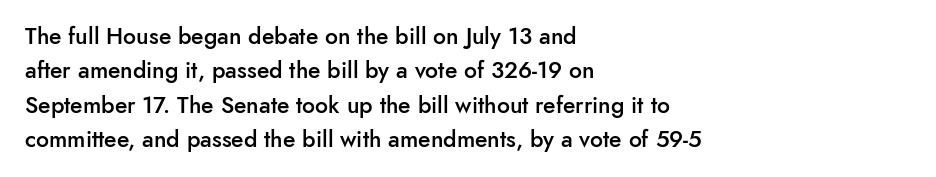
The setting favours the left margin, as ordinary paragraphs usually do. Words float on clear page, feet unadorned. If you measured baseline to baseline, you'd find a middling distance. These words are printed semibold, heavier than regular yet not bold. Does the lettering tilt? It doesn't — this is upright.
